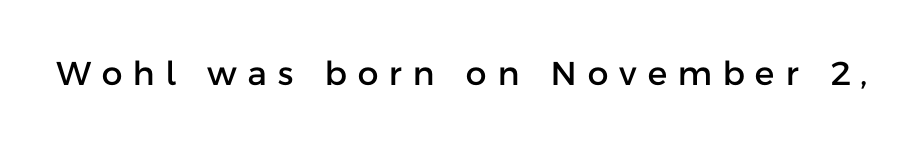
The image shows 33 px sans-serif type, upright; set unusually wide letter spacing (+0.33 em), not underlined; low stroke contrast and a medium x-height.
